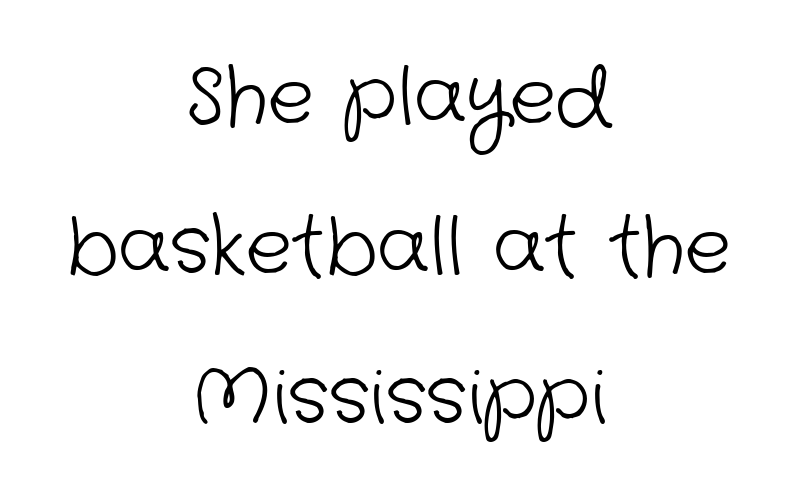
Q: Is the text bold? A: No.
Q: Is the typeface a serif or a sans-serif typeface? A: Sans-serif.
Q: Is the text underlined? A: No.
Q: How is the paragraph aligned? A: Centered.
Q: Is the spacing between letters normal or unusually wide? A: Normal.
Q: Is the spacing between lines tight, normal or loose? A: Loose.
Q: Width (condensed, normal, or wide)? A: Normal.
Q: Stroke contrast? A: Low.
Q: x-height? A: Medium.
Q: Monospaced? A: No.
